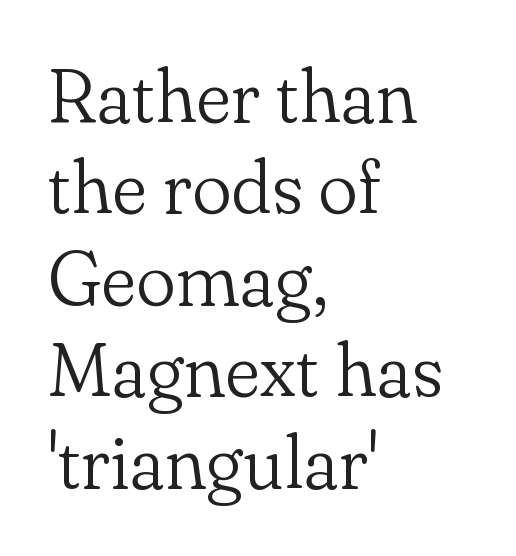
The image shows 75 px light serif type, upright; set left-aligned, line spacing 1.22x, normal letter spacing, not underlined; low stroke contrast and a small x-height.
